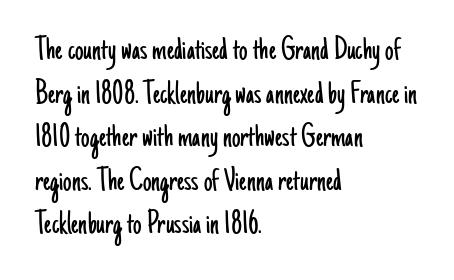
Q: Is the text bold? A: No.
Q: Is the text italic (slanted)? A: No, it is upright.
Q: Is the typeface a serif or a sans-serif typeface? A: Sans-serif.
Q: Is the text underlined? A: No.
Q: How is the paragraph aligned? A: Left-aligned.
Q: Is the spacing between letters normal or unusually wide? A: Normal.
Q: Is the spacing between lines tight, normal or loose? A: Normal.
Q: Width (condensed, normal, or wide)? A: Condensed.
Q: Stroke contrast? A: Low.
Q: x-height? A: Small.
Q: Monospaced? A: No.
